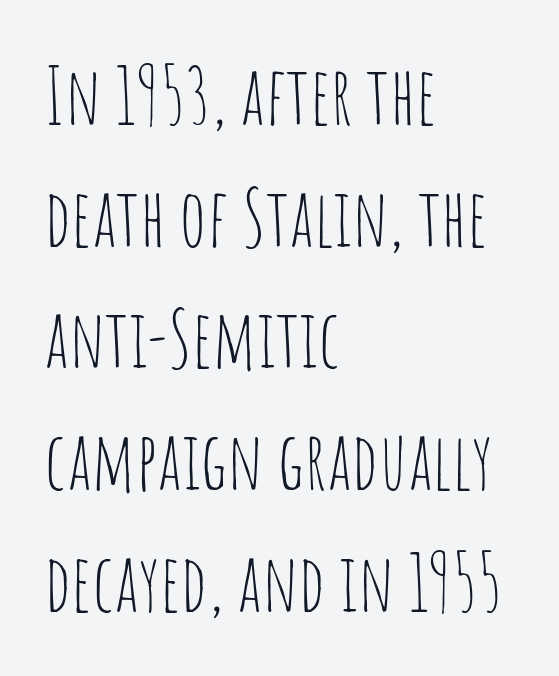
The cut favours lightness, reaching ordinary text weight at its darkest. What stands out about the letter spacing? Nothing — it is the standard amount. Here the designer chose a conventional face with non-uniform glyph widths. In terms of posture, this sample is upright.
